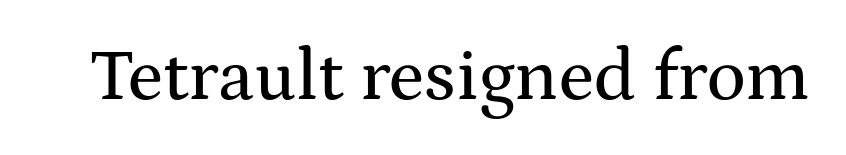
This sample has the flowing, uneven cadence of proportional lettering. Has an underline been added? It has not. Font category for this specimen: serif. The font's upright variant was chosen for this text.
